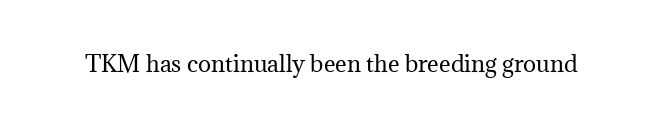
The image shows 22 px text type, upright; set normal letter spacing, not underlined.
